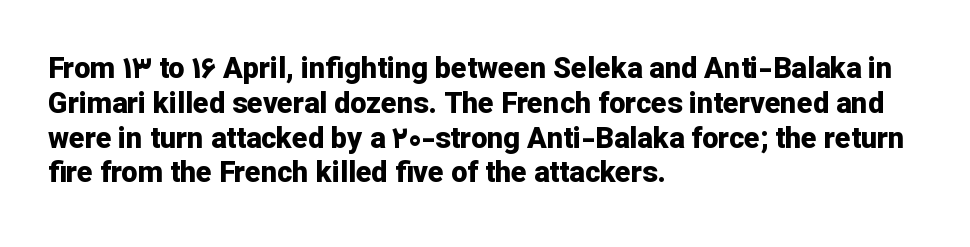
The image shows 29 px bold sans-serif type, upright; set left-aligned, line spacing 1.2x, normal letter spacing, not underlined; low stroke contrast and a medium x-height.
